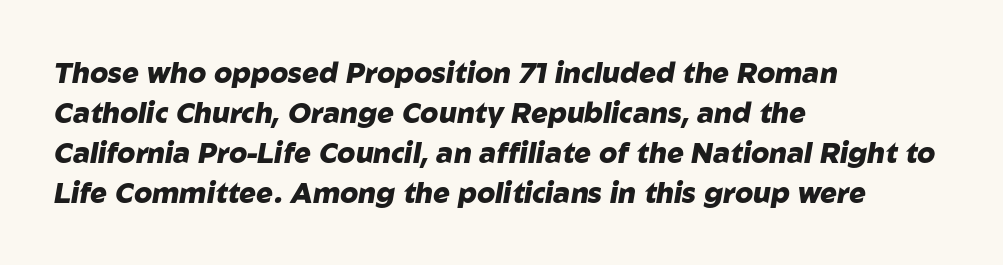
Unmarked baselines from the first word to the last. Nothing unusual about the tracking: characters are spaced as the font intends. Character widths vary here, with narrow letters taking less room than wide ones. The strokes are fattened all the way to bold. The text carries the slant typical of an italic or oblique font.
